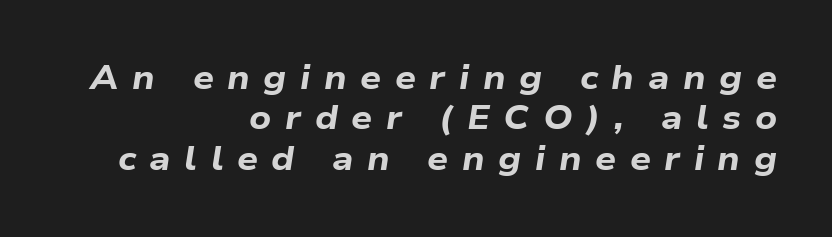
The image shows 33 px bold, wide type, italic (leaning right); set right-aligned, line spacing 1.22x, unusually wide letter spacing (+0.41 em), not underlined; low stroke contrast and a medium x-height.
